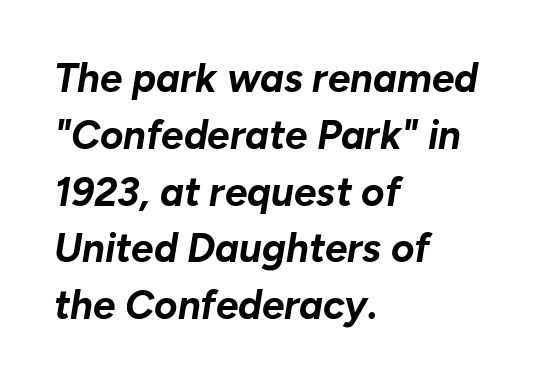
The area under the type is left untouched. Designer's note — italics engaged. Baseline-to-baseline distance is the conventional proportion of letter height. There is no visible air inserted between adjacent glyphs. Horizontally, the lines are justified to the leading edge only. Weight check: bold — yes, fully.
